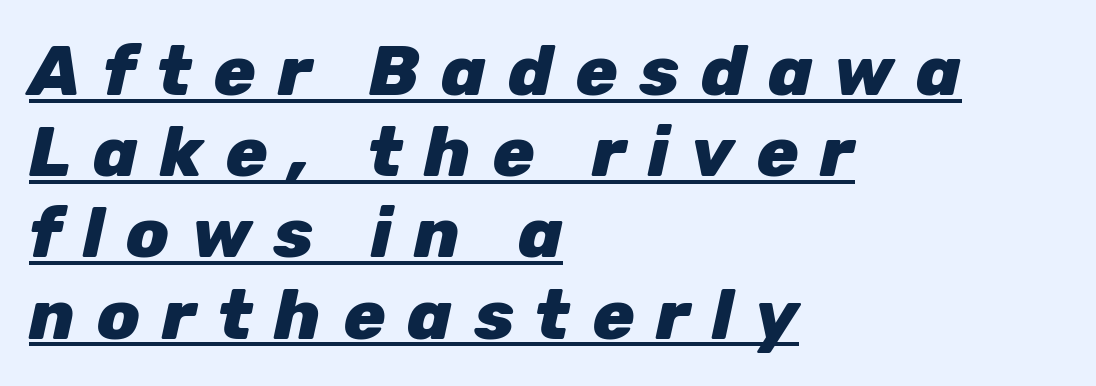
Q: Is the text bold? A: Yes.
Q: Is the text italic (slanted)? A: Yes, it leans right by about 12 degrees.
Q: Is the text underlined? A: Yes.
Q: How is the paragraph aligned? A: Left-aligned.
Q: Is the spacing between letters normal or unusually wide? A: Unusually wide.
Q: Width (condensed, normal, or wide)? A: Normal.
Q: Stroke contrast? A: Low.
Q: x-height? A: Medium.
Q: Monospaced? A: No.
